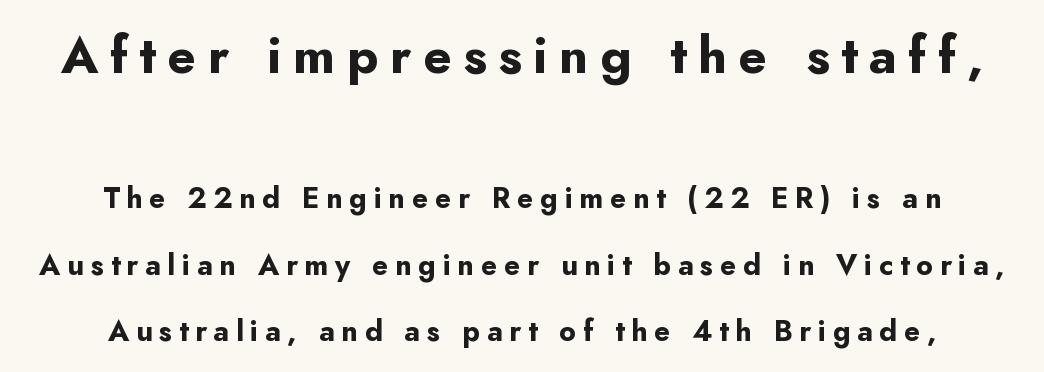
{"serif": "no", "italic": "no", "bold": "yes", "weight": "bold", "width": "normal", "stroke_contrast": "low", "x_height": "small", "monospaced": "no", "underline": "no", "align": "center", "line_spacing": "loose", "line_spacing_ratio": 2.3, "letter_spacing": "wide", "letter_spacing_em": 0.23, "larger_block": "first", "size_ratio": 1.76, "glyph_px": 51}
